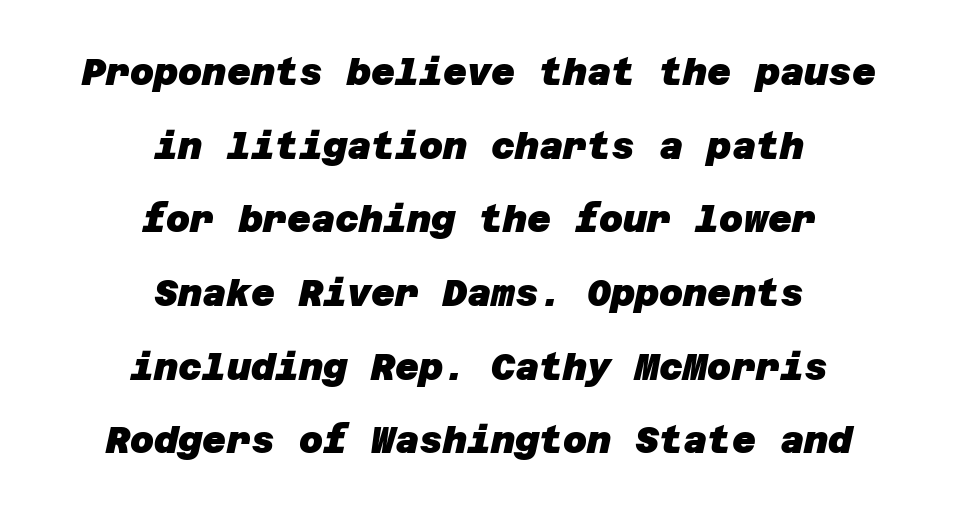
The image shows 37 px heavy sans-serif type; set centered, loose line spacing (1.99x), normal letter spacing, not underlined; low stroke contrast and a large x-height.
